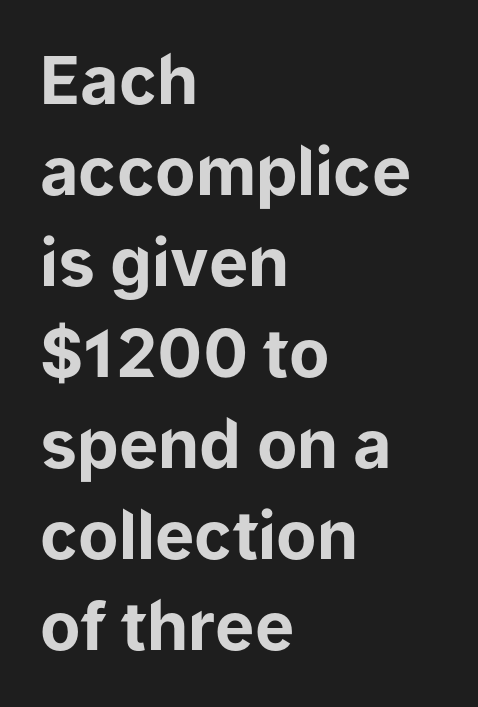
Q: Is the text bold? A: Yes.
Q: Is the text italic (slanted)? A: No, it is upright.
Q: Is the typeface a serif or a sans-serif typeface? A: Sans-serif.
Q: Is the text underlined? A: No.
Q: How is the paragraph aligned? A: Left-aligned.
Q: Is the spacing between letters normal or unusually wide? A: Normal.
Q: Is the spacing between lines tight, normal or loose? A: Normal.
Q: Width (condensed, normal, or wide)? A: Normal.
Q: Stroke contrast? A: Low.
Q: x-height? A: Medium.
Q: Monospaced? A: No.
